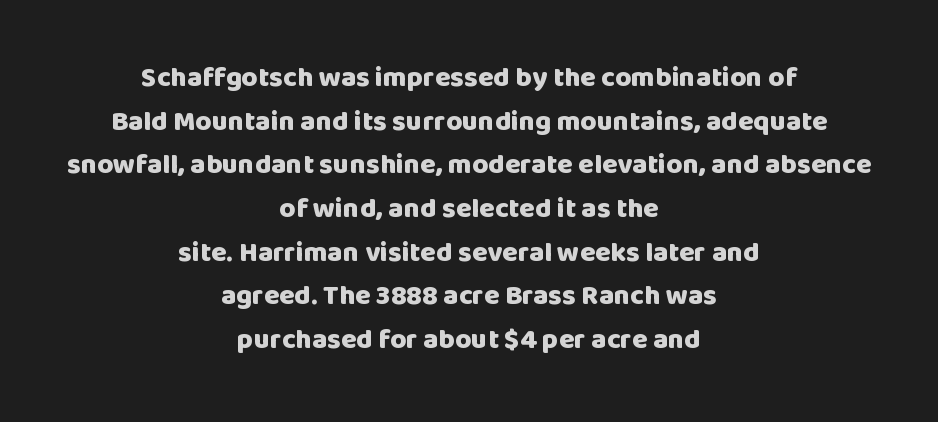
This is heavy type, rendered in bold. Posture: straight, roman, zero tilt. Plain, unruled lines of type. Classification — sans serif.
